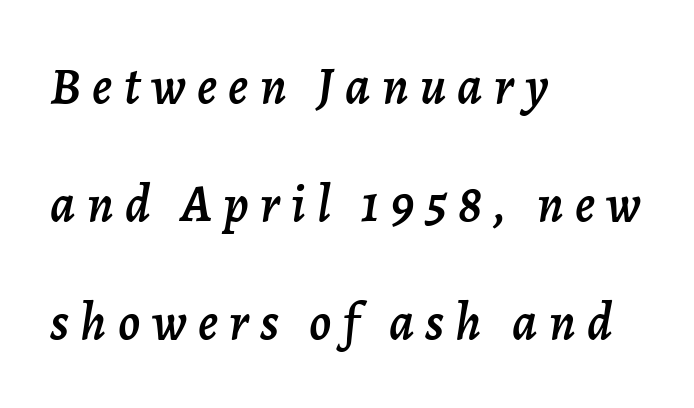
Underline: absent. When letters slant like this, we call the style italic. Notice how the passage keeps a crisp vertical edge on the left only. If you measured baseline to baseline, you'd find a long distance. The type is letterspaced generously, with wide tracking. This sample has the flowing, uneven cadence of proportional lettering.
